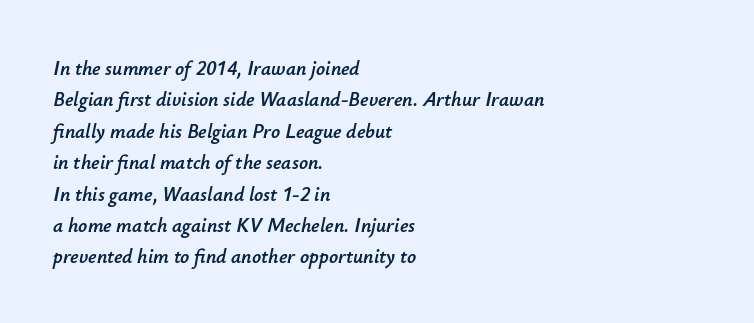
Each new line begins a customary step beneath the previous one. No word sits above an underline. Typeset ragged right — the left edge is the straight one. Yep, that's italic — everything's leaning.
